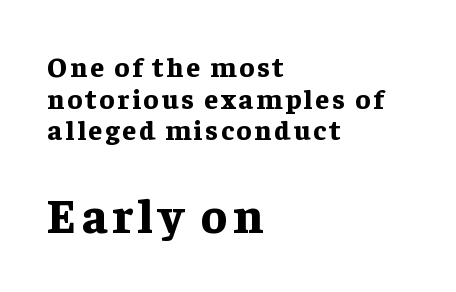
Little horizontal feet cap the strokes, marking this as serif type. What weight is shown? A full bold with thick strokes. Compared with typical paragraphs, the rows here are closer together. Top chunk: small. Bottom chunk: large.
